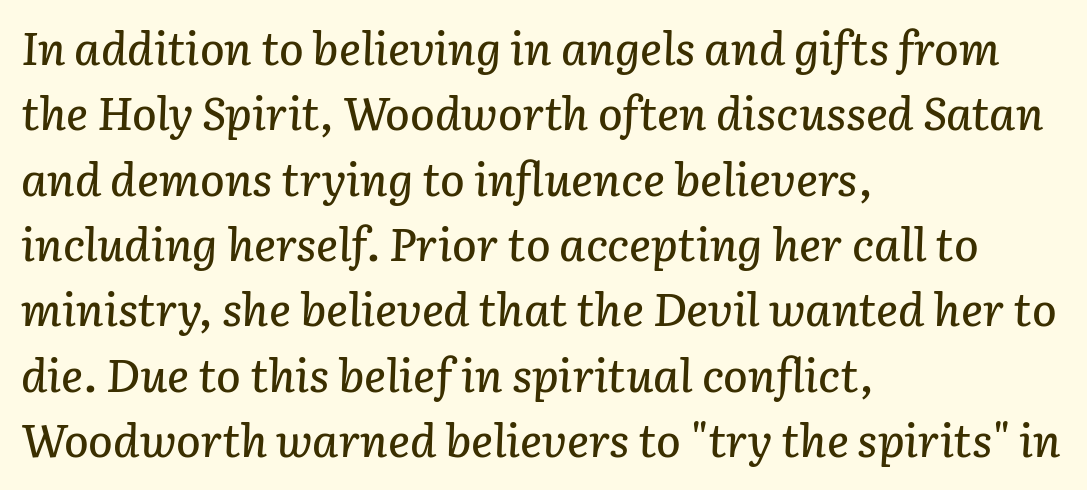
The image shows 46 px text type, italic (leaning right); set left-aligned, normal line spacing (1.42x), normal letter spacing, not underlined; low stroke contrast and a medium x-height.
